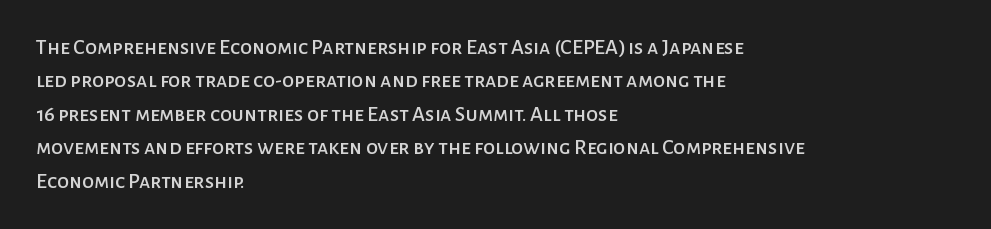
Q: Is the text italic (slanted)? A: No, it is upright.
Q: Is the text underlined? A: No.
Q: How is the paragraph aligned? A: Left-aligned.
Q: Is the spacing between letters normal or unusually wide? A: Normal.
Q: Is the spacing between lines tight, normal or loose? A: Normal.
